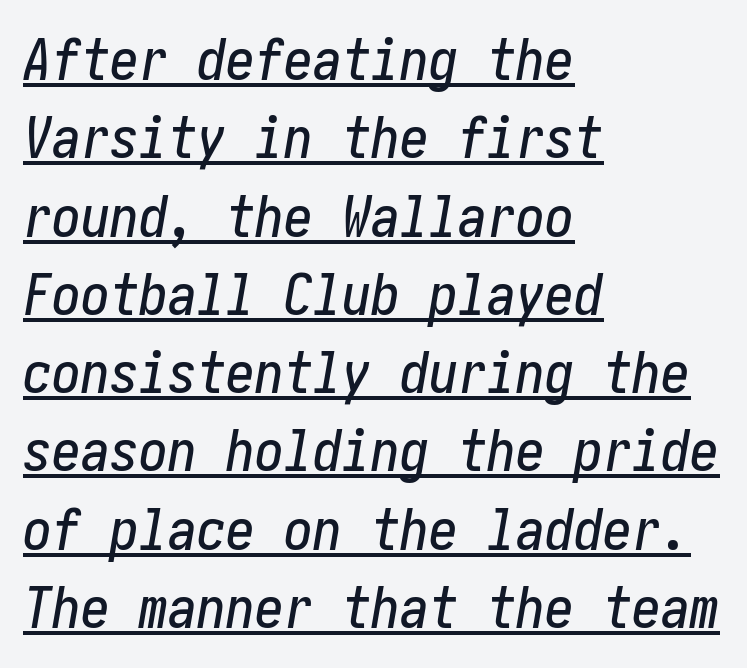
Q: Is the text italic (slanted)? A: Yes, it leans right by about 10 degrees.
Q: Is the text underlined? A: Yes.
Q: How is the paragraph aligned? A: Left-aligned.
Q: Is the spacing between letters normal or unusually wide? A: Normal.
Q: Is the spacing between lines tight, normal or loose? A: Normal.
Q: Width (condensed, normal, or wide)? A: Condensed.
Q: Stroke contrast? A: Low.
Q: x-height? A: Medium.
